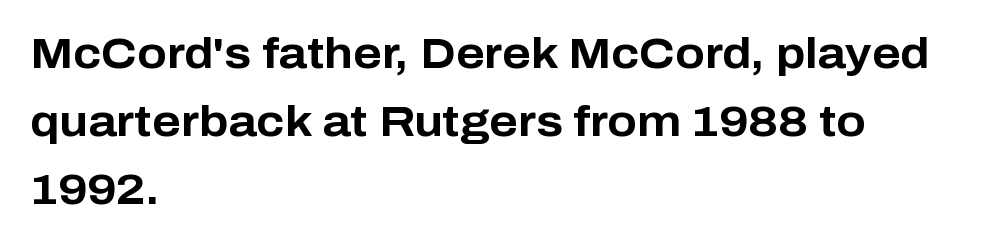
Q: Is the text bold? A: Yes.
Q: Is the text italic (slanted)? A: No, it is upright.
Q: Is the typeface a serif or a sans-serif typeface? A: Sans-serif.
Q: Is the text underlined? A: No.
Q: How is the paragraph aligned? A: Left-aligned.
Q: Is the spacing between letters normal or unusually wide? A: Normal.
Q: Is the spacing between lines tight, normal or loose? A: Normal.
Q: Width (condensed, normal, or wide)? A: Normal.
Q: Stroke contrast? A: Low.
Q: x-height? A: Medium.
Q: Monospaced? A: No.
